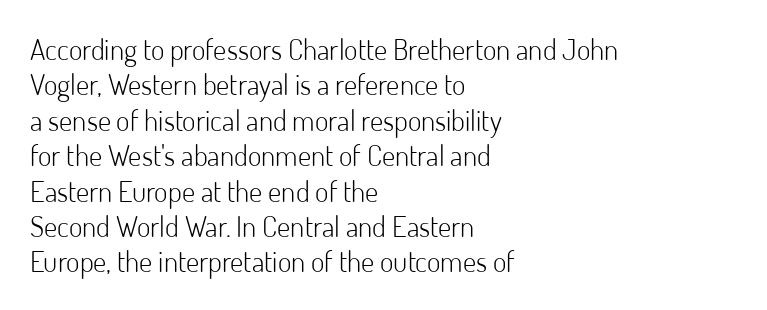
Q: Is the text bold? A: No.
Q: Is the text italic (slanted)? A: No, it is upright.
Q: Is the typeface a serif or a sans-serif typeface? A: Sans-serif.
Q: Is the text underlined? A: No.
Q: How is the paragraph aligned? A: Left-aligned.
Q: Is the spacing between letters normal or unusually wide? A: Normal.
Q: Width (condensed, normal, or wide)? A: Normal.
Q: Stroke contrast? A: Low.
Q: x-height? A: Small.
Q: Monospaced? A: No.
